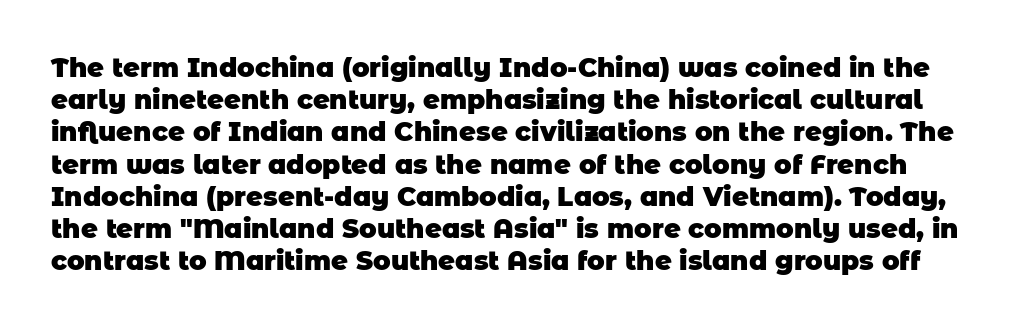
{"bold": "yes", "underline": "no", "line_spacing_ratio": 1.24, "letter_spacing": "normal", "letter_spacing_em": 0.0, "glyph_px": 26}
